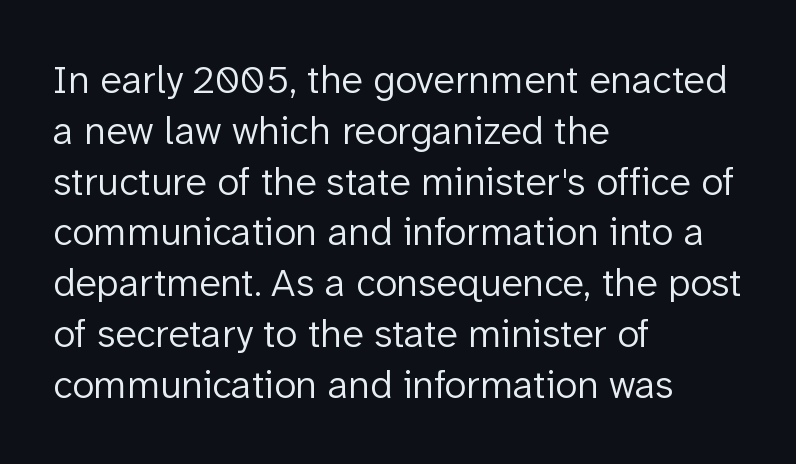
The passage shown is typeset with a sans-serif family. A typesetter would call this leading conventional body-copy spacing. The rendering keeps characters at their native spacing. Compared with a centered layout, this one pins lines to the left instead.
